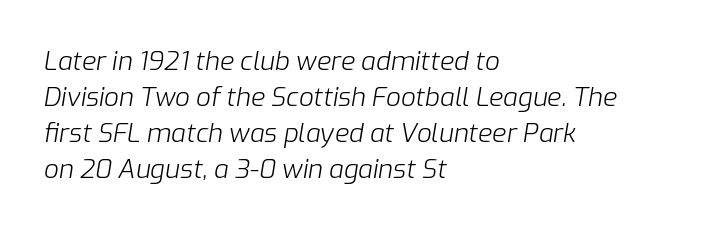
Q: Is the text bold? A: No.
Q: Is the text italic (slanted)? A: Yes, it leans right by about 9 degrees.
Q: Is the text underlined? A: No.
Q: How is the paragraph aligned? A: Left-aligned.
Q: Is the spacing between letters normal or unusually wide? A: Normal.
Q: Is the spacing between lines tight, normal or loose? A: Normal.
